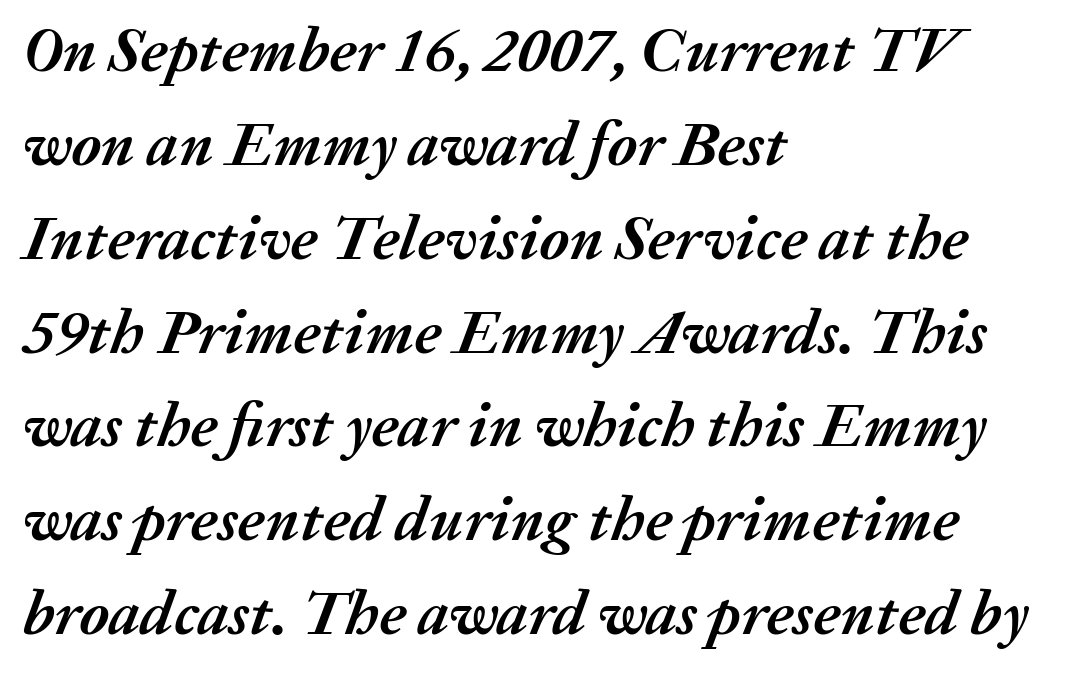
Q: Is the text bold? A: Yes.
Q: Is the text italic (slanted)? A: Yes, it leans right by about 20 degrees.
Q: Is the text underlined? A: No.
Q: How is the paragraph aligned? A: Left-aligned.
Q: Is the spacing between letters normal or unusually wide? A: Normal.
Q: Is the spacing between lines tight, normal or loose? A: Normal.
Q: Width (condensed, normal, or wide)? A: Normal.
Q: Stroke contrast? A: Medium.
Q: x-height? A: Medium.
Q: Monospaced? A: No.
